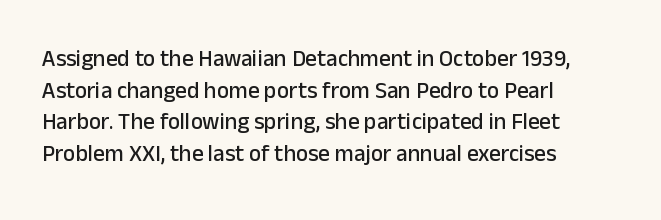
The tracking reads as untouched default to a designer's eye. These lines were composed using upright roman letters. A clean baseline with only descenders dipping below it. The designer left line spacing at the default. The lines are quadded left.
